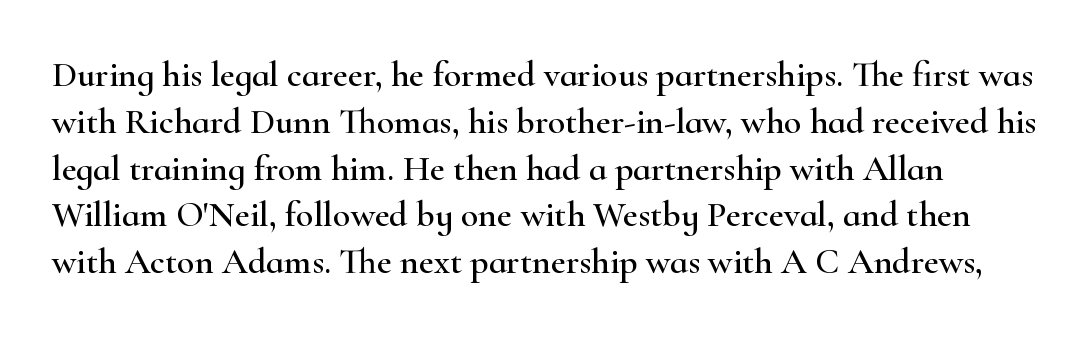
{"serif": "yes", "italic": "no", "width": "wide", "stroke_contrast": "high", "x_height": "small", "monospaced": "no", "underline": "no", "line_spacing": "normal", "line_spacing_ratio": 1.3, "letter_spacing": "normal", "letter_spacing_em": 0.0, "glyph_px": 36}
